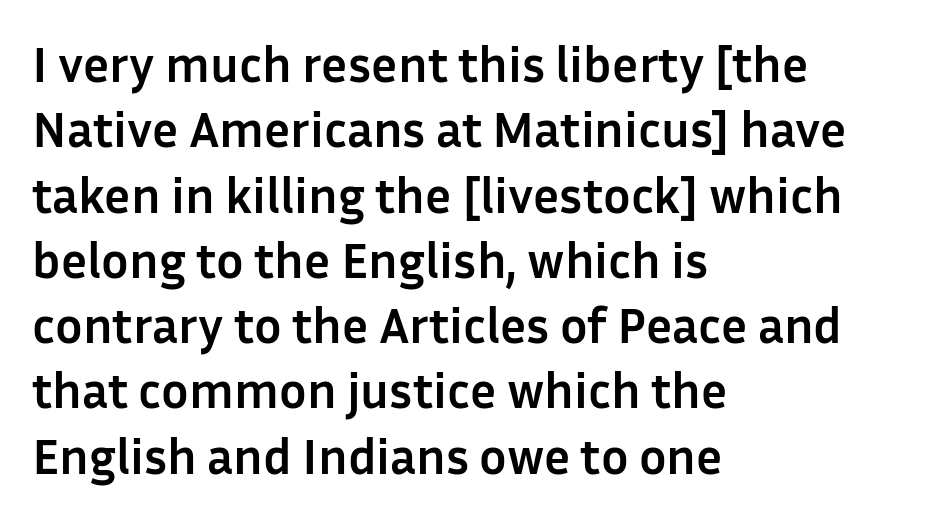
The image shows 51 px semibold sans-serif type, upright; set left-aligned, normal line spacing (1.28x), normal letter spacing, not underlined; low stroke contrast and a medium x-height.
